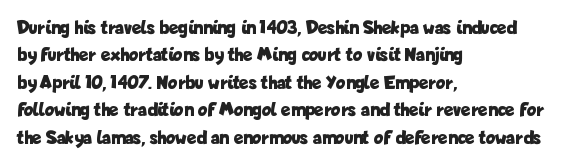
The image shows 20 px bold type, upright; set left-aligned, normal line spacing (1.37x), normal letter spacing, not underlined.
